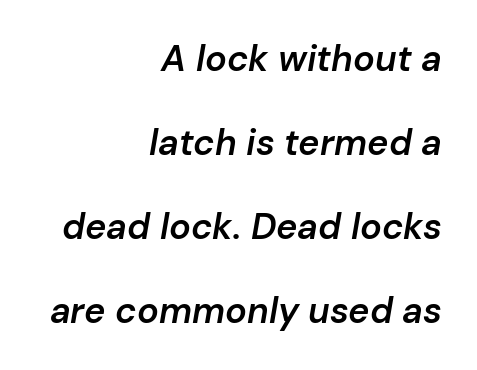
A great deal of white space separates one row of letters from the next. The rendering uses natural spacing where letterforms have individual widths. The passage shown has conventional tracking throughout. This rendering uses right alignment, leaving the left contour irregular.
